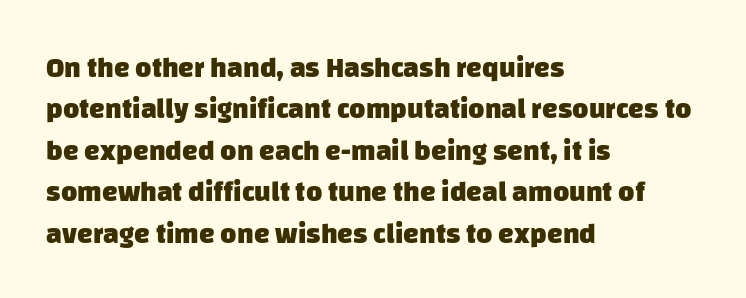
The image shows 28 px heavy sans-serif type; set left-aligned, normal line spacing (1.48x), normal letter spacing, not underlined; low stroke contrast and a large x-height.
